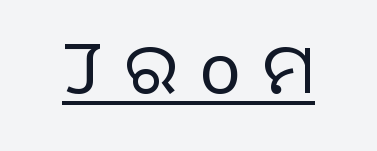
Stems and bowls with no extra thickness — not bold. Looks like someone drew a line under every word here. The glyphs in this specimen are sans serif. Ascenders rise straight up at ninety degrees. Note the varied advance widths — an 'i' is clearly narrower than an 'm'.
